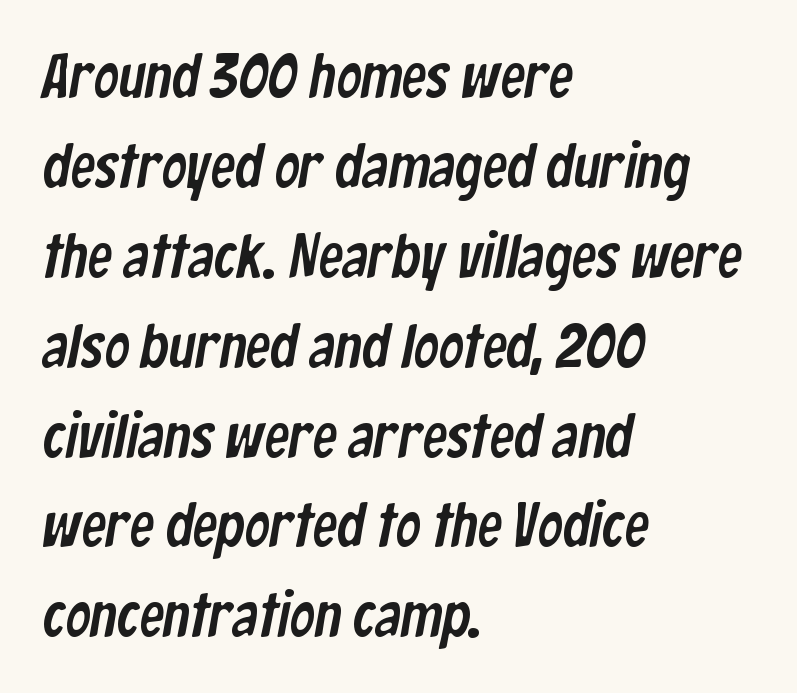
The image shows 62 px condensed sans-serif type; set left-aligned, normal line spacing (1.45x), normal letter spacing, not underlined; low stroke contrast and a medium x-height.
